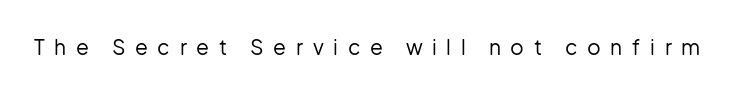
Each row of text sits above clean, open space. Upright lettering throughout. Characters follow at a spacing far wider than the type designer built in. The letters look calm and open, with moderate or lighter stems.
